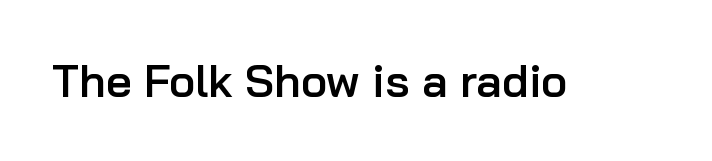
{"serif": "no", "italic": "no", "bold": "semi", "weight": "semibold", "width": "normal", "stroke_contrast": "low", "x_height": "medium", "monospaced": "no", "underline": "no", "letter_spacing": "normal", "letter_spacing_em": 0.0, "glyph_px": 45}
